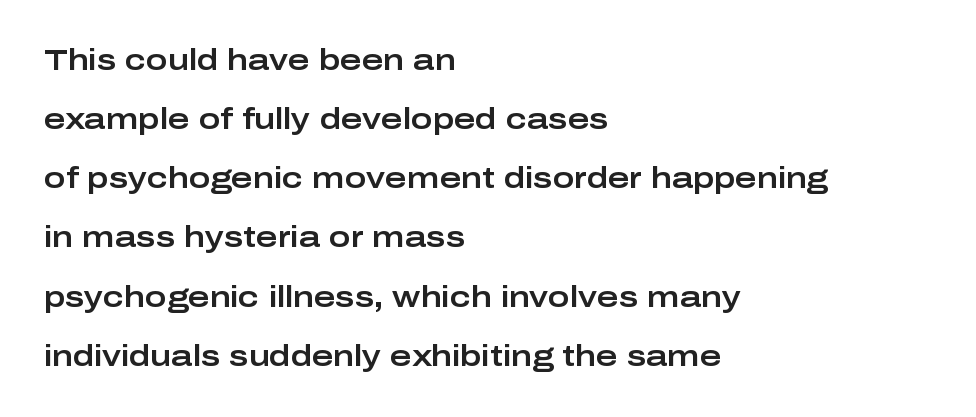
The image shows 29 px wide sans-serif type, upright; set left-aligned, loose line spacing (2.04x), normal letter spacing, not underlined; low stroke contrast and a medium x-height.
